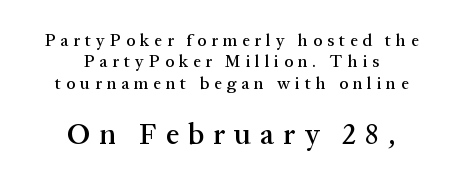
The image shows 30 px serif type, upright; set centered, normal line spacing (1.26x), unusually wide letter spacing (+0.29 em), not underlined; the second (bottom) block is 1.76x larger; medium stroke contrast and a medium x-height.
